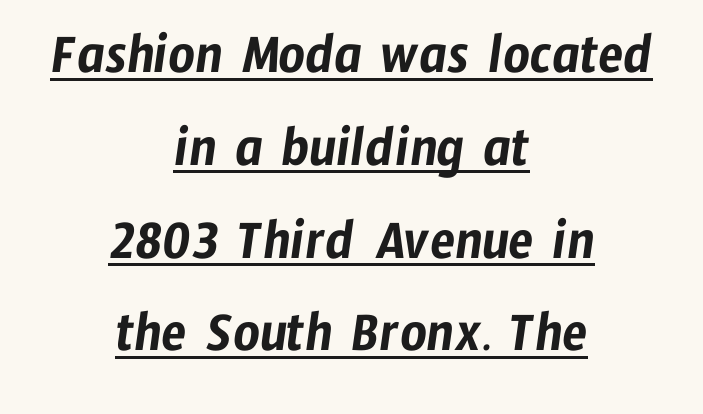
This rendering leaves character spacing at its baseline value. Check the space under the baseline: a stroke is drawn there. Note: no serifs on the glyphs. A student would call this center alignment; a typographer would say set centered. A typesetter would call this proportional, since set widths differ per character.
